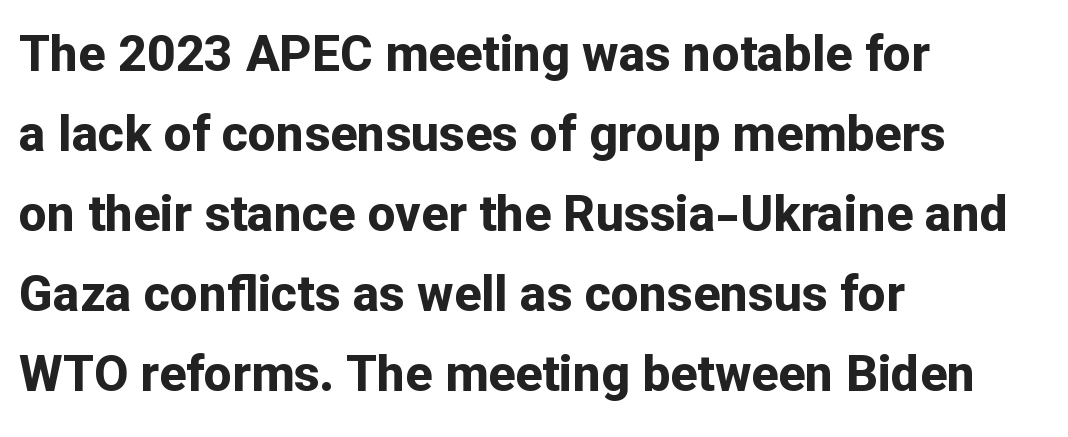
Q: Is the text bold? A: Yes.
Q: Is the text italic (slanted)? A: No, it is upright.
Q: Is the typeface a serif or a sans-serif typeface? A: Sans-serif.
Q: Is the text underlined? A: No.
Q: How is the paragraph aligned? A: Left-aligned.
Q: Is the spacing between letters normal or unusually wide? A: Normal.
Q: Is the spacing between lines tight, normal or loose? A: Normal.
Q: Width (condensed, normal, or wide)? A: Normal.
Q: Stroke contrast? A: Low.
Q: x-height? A: Medium.
Q: Monospaced? A: No.
